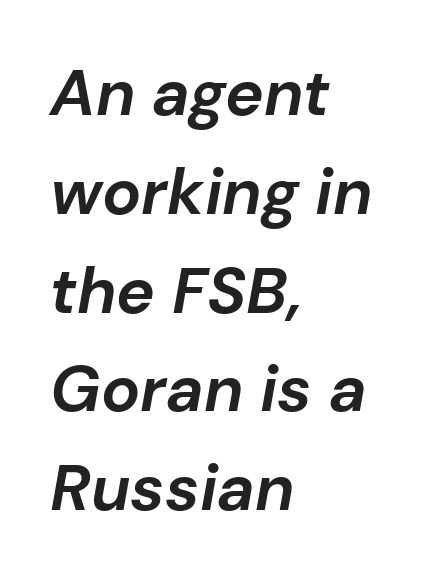
A bare baseline throughout the passage. You can tell it's italic because the verticals aren't actually vertical. The face used here is proportionally spaced, like ordinary book or web type. Every row of glyphs begins at an identical x-position on the left. How heavy is the stroke? Heavy — this is a bold. Regarding leading, the lines here are spaced in the standard way.
